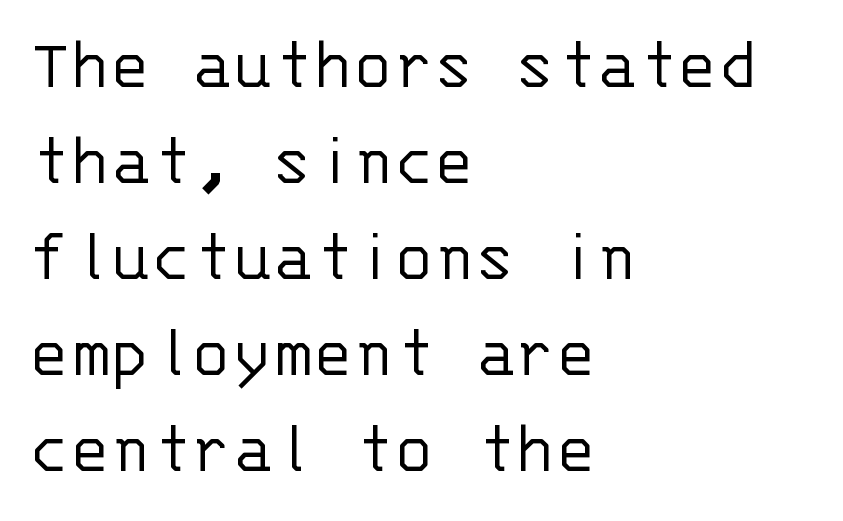
Summary of vertical rhythm: regular, with standard interline spacing. The ragged edge is on the right, which tells us the setting is flush left. On a weight scale, this lands at 450 or below. Rendered with straight, roman letterforms.
